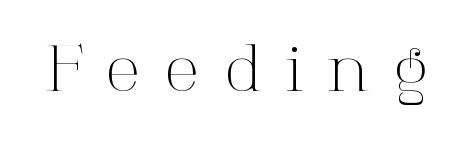
Type without underlining. This rendering employs a face with finishing strokes, i.e., a serif. Heaviness? Minimal to ordinary, like unemphasized prose. Proportional: the letters do not fall into vertical columns. In terms of posture, this sample is upright. Compared with typical body copy, the letter spacing here is much looser.
